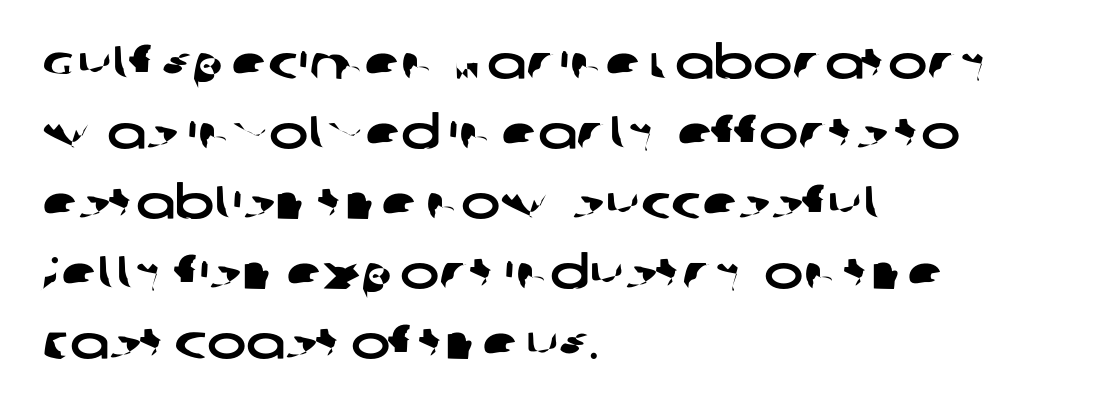
Leading matches the norm, producing a regular column. Serif or sans? Sans — the stroke terminals are bare. The letters advance in unequal steps, a hallmark of proportional type. The setting favours the left margin, as ordinary paragraphs usually do. Nobody touched the tracking dial on this one. Letters rest on an invisible, unmarked baseline.
